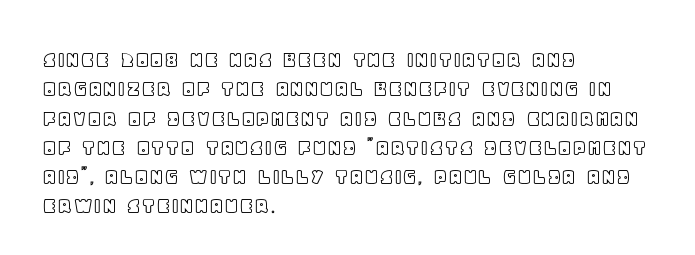
{"italic": "no", "underline": "no", "align": "left", "line_spacing_ratio": 1.22, "letter_spacing": "normal", "letter_spacing_em": 0.0, "glyph_px": 24}
